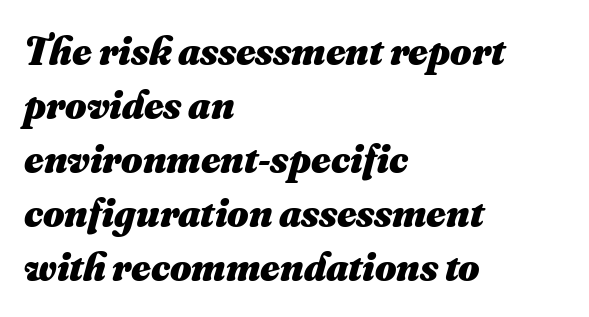
This sample has the flowing, uneven cadence of proportional lettering. The line texture is even and compact thanks to regular tracking. No word sits above an underline. If you measured baseline to baseline, you'd find a middling distance. Layout note: lines flush left.
